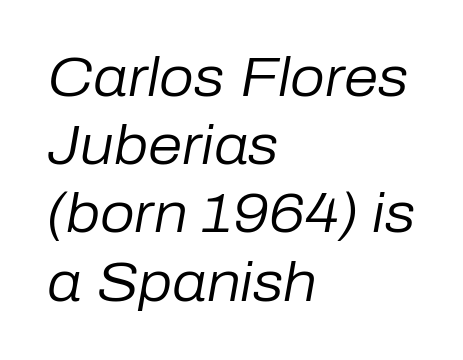
Q: Is the text bold? A: No.
Q: Is the text italic (slanted)? A: Yes, it leans right by about 10 degrees.
Q: Is the text underlined? A: No.
Q: How is the paragraph aligned? A: Left-aligned.
Q: Is the spacing between letters normal or unusually wide? A: Normal.
Q: Width (condensed, normal, or wide)? A: Normal.
Q: Stroke contrast? A: Low.
Q: x-height? A: Medium.
Q: Monospaced? A: No.
